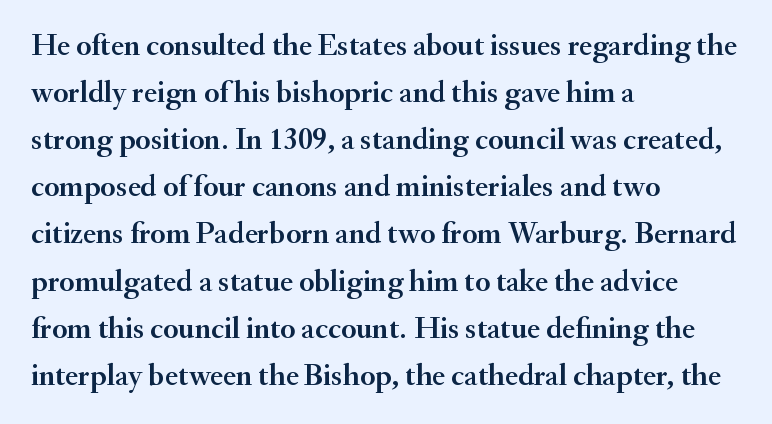
Stroke terminals: seriffed. The rendering keeps characters at their native spacing. If you drew a line through each stem, it would be perfectly vertical. Each new line begins a customary step beneath the previous one. Spacing verdict: proportional, widths tailored to each character.
